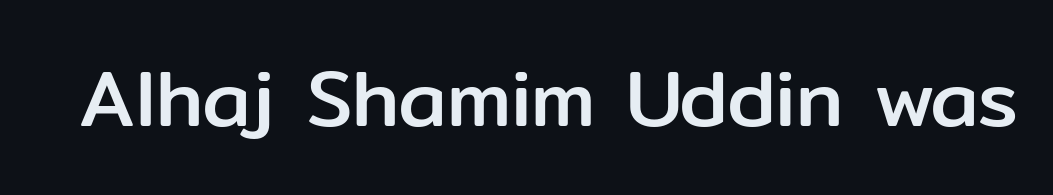
If you drew a line through each stem, it would be perfectly vertical. Each letter keeps its own natural width here, so spacing adapts to shape. The space beneath each line is pristine and unruled. Characters follow at the spacing the type designer built in. Stroke terminals: plain, sans-serif.
